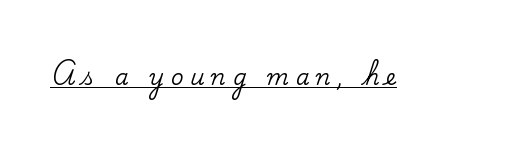
Display-style spreading of the glyphs; the letterfit is very open. Like a heading marked for emphasis, these lines bear an underscore.
